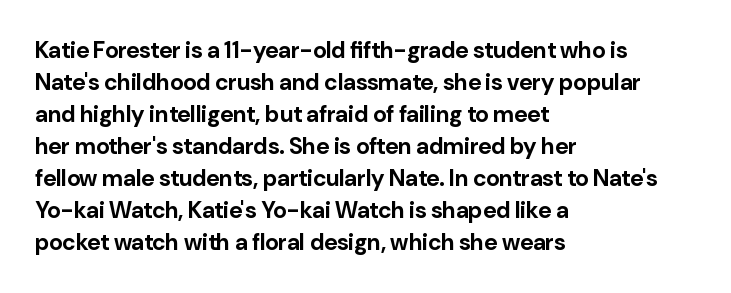
The image shows 23 px bold type, upright; set left-aligned, normal line spacing (1.39x), normal letter spacing, not underlined.
